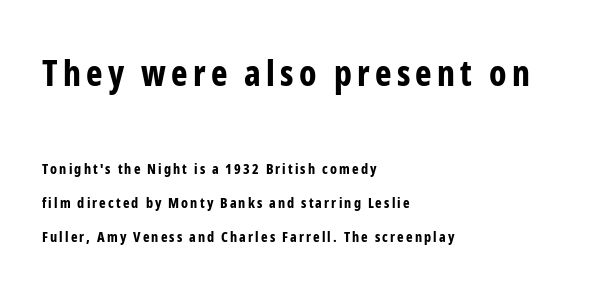
The image shows 35 px bold, condensed sans-serif type, upright; set left-aligned, loose line spacing (2.45x), not underlined; the first (top) block is 2.5x larger; low stroke contrast and a medium x-height.
